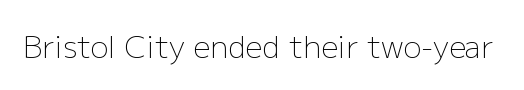
{"serif": "no", "italic": "no", "bold": "no", "weight": "light", "width": "normal", "stroke_contrast": "low", "x_height": "medium", "monospaced": "no", "underline": "no", "letter_spacing": "normal", "letter_spacing_em": 0.0, "glyph_px": 30}
